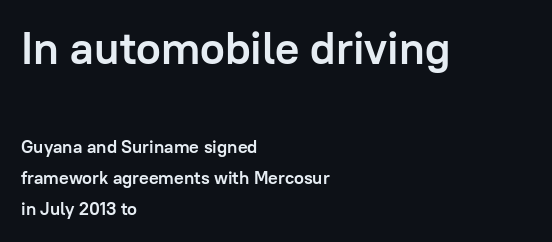
The image shows 45 px semibold sans-serif type, upright; set left-aligned, line spacing 1.73x, normal letter spacing, not underlined; the first (top) block is 2.5x larger; low stroke contrast and a medium x-height.
